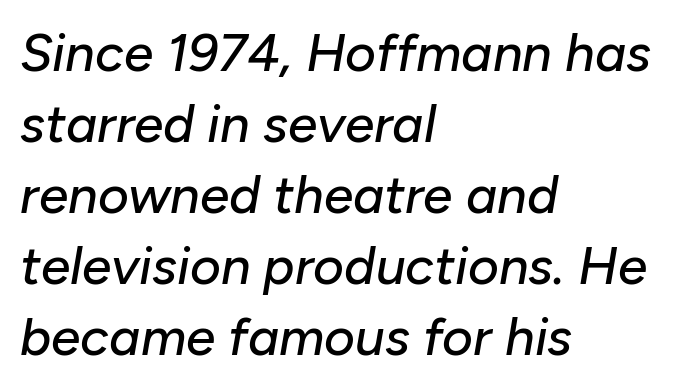
Yep, that's italic — everything's leaning. The typesetter chose a ragged-right arrangement here. Is this a fixed-width face? No — the glyphs have proportional, varying widths. In terms of letterspacing, this is plain default setting.
